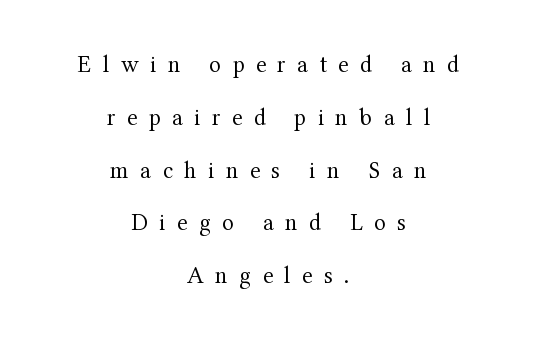
The image shows 24 px text type, upright; set centered, loose line spacing (2.2x), unusually wide letter spacing (+0.48 em), not underlined.
